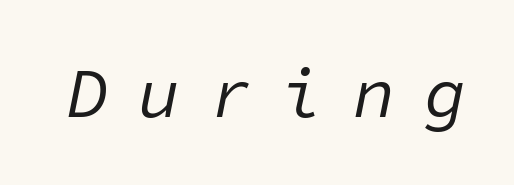
Q: Is the text bold? A: No.
Q: Is the text italic (slanted)? A: Yes, it leans right by about 11 degrees.
Q: Is the text underlined? A: No.
Q: Is the spacing between letters normal or unusually wide? A: Unusually wide.
Q: Width (condensed, normal, or wide)? A: Normal.
Q: Stroke contrast? A: Low.
Q: x-height? A: Medium.
Q: Monospaced? A: Yes.
